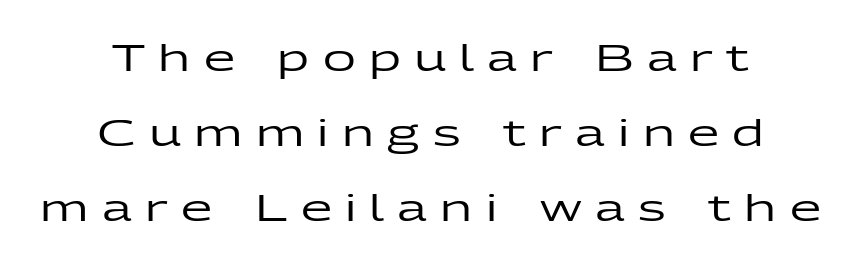
{"serif": "no", "italic": "no", "width": "wide", "stroke_contrast": "low", "x_height": "medium", "monospaced": "no", "underline": "no", "align": "center", "line_spacing": "loose", "line_spacing_ratio": 2.09, "letter_spacing": "wide", "letter_spacing_em": 0.37, "glyph_px": 36}
